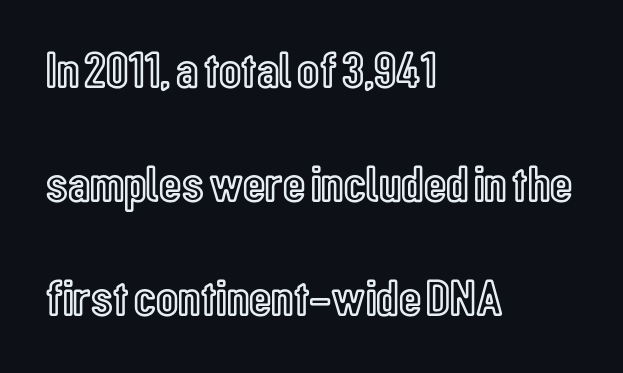
Q: Is the text italic (slanted)? A: No, it is upright.
Q: Is the text underlined? A: No.
Q: How is the paragraph aligned? A: Left-aligned.
Q: Is the spacing between letters normal or unusually wide? A: Normal.
Q: Is the spacing between lines tight, normal or loose? A: Loose.
Q: Width (condensed, normal, or wide)? A: Condensed.
Q: x-height? A: Medium.
Q: Monospaced? A: No.
